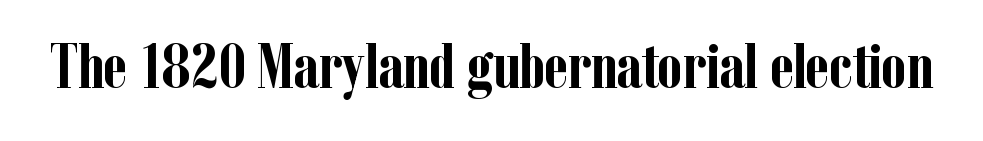
The image shows 63 px semibold, condensed serif type, upright; set normal letter spacing, not underlined; low stroke contrast and a medium x-height.
